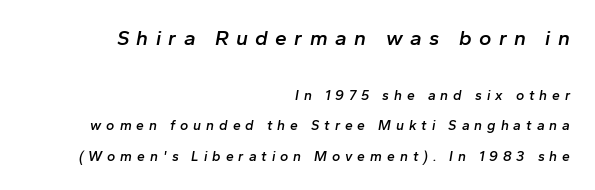
Q: Is the text bold? A: Semi-bold.
Q: Is the text italic (slanted)? A: Yes, it leans right by about 10 degrees.
Q: Is the text underlined? A: No.
Q: How is the paragraph aligned? A: Right-aligned.
Q: Is the spacing between letters normal or unusually wide? A: Unusually wide.
Q: Is the spacing between lines tight, normal or loose? A: Loose.
Q: Which block of text is set in a larger size, the first (top) or the second (bottom)? A: The first (top) one.
